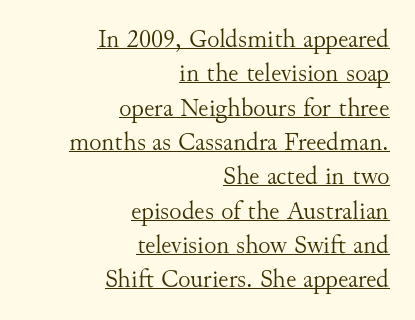
{"italic": "no", "bold": "no", "underline": "yes", "align": "right", "line_spacing": "normal", "line_spacing_ratio": 1.32, "letter_spacing": "normal", "letter_spacing_em": 0.0, "glyph_px": 26}
